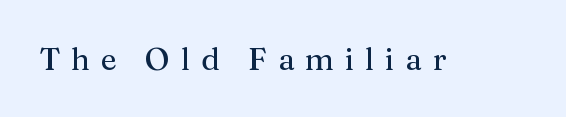
The image shows 31 px serif type, upright; set unusually wide letter spacing (+0.35 em), not underlined; medium stroke contrast and a medium x-height.
